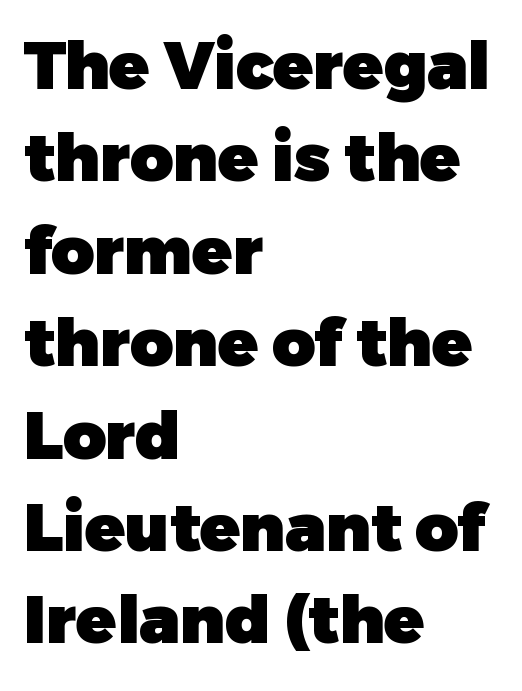
The image shows 66 px heavy sans-serif type, upright; set left-aligned, normal line spacing (1.4x), normal letter spacing, not underlined; low stroke contrast and a medium x-height.
